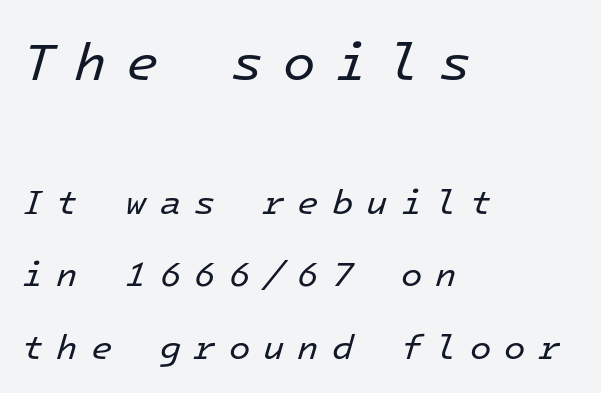
{"italic": "yes", "lean": "right", "slant_degrees": 16, "bold": "no", "weight": "regular", "width": "normal", "stroke_contrast": "low", "x_height": "medium", "monospaced": "yes", "underline": "no", "align": "left", "line_spacing": "loose", "line_spacing_ratio": 2.08, "letter_spacing": "wide", "letter_spacing_em": 0.37, "larger_block": "first", "size_ratio": 1.51, "glyph_px": 53}
